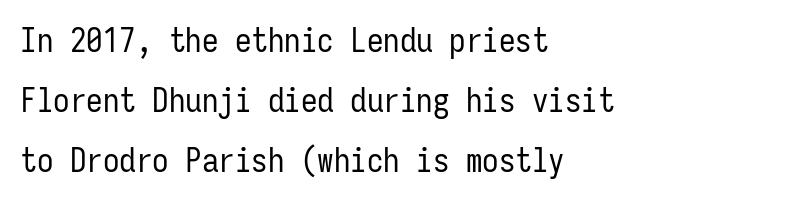
{"serif": "no", "italic": "no", "bold": "no", "weight": "regular", "width": "condensed", "stroke_contrast": "low", "x_height": "medium", "monospaced": "yes", "underline": "no", "align": "left", "line_spacing_ratio": 1.82, "letter_spacing": "normal", "letter_spacing_em": 0.0, "glyph_px": 33}
